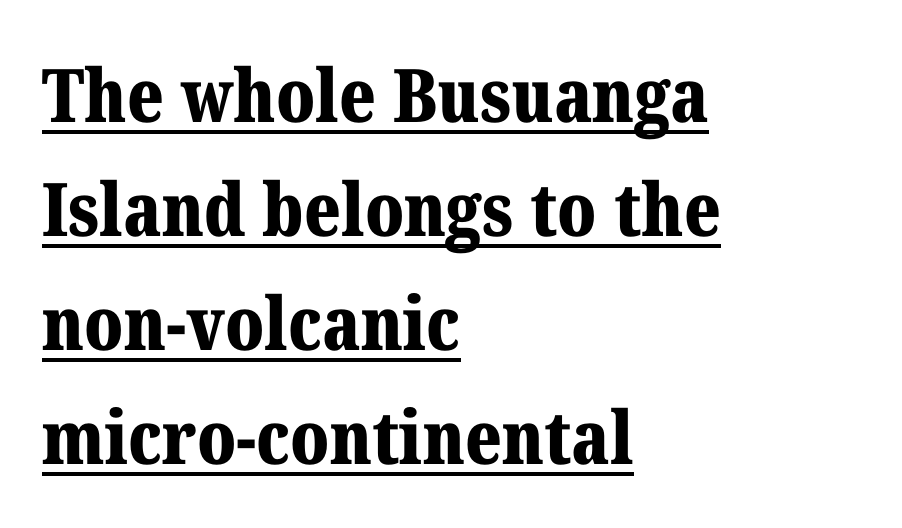
The image shows 74 px bold serif type, upright; set left-aligned, normal line spacing (1.54x), normal letter spacing, underlined; medium stroke contrast and a medium x-height.
